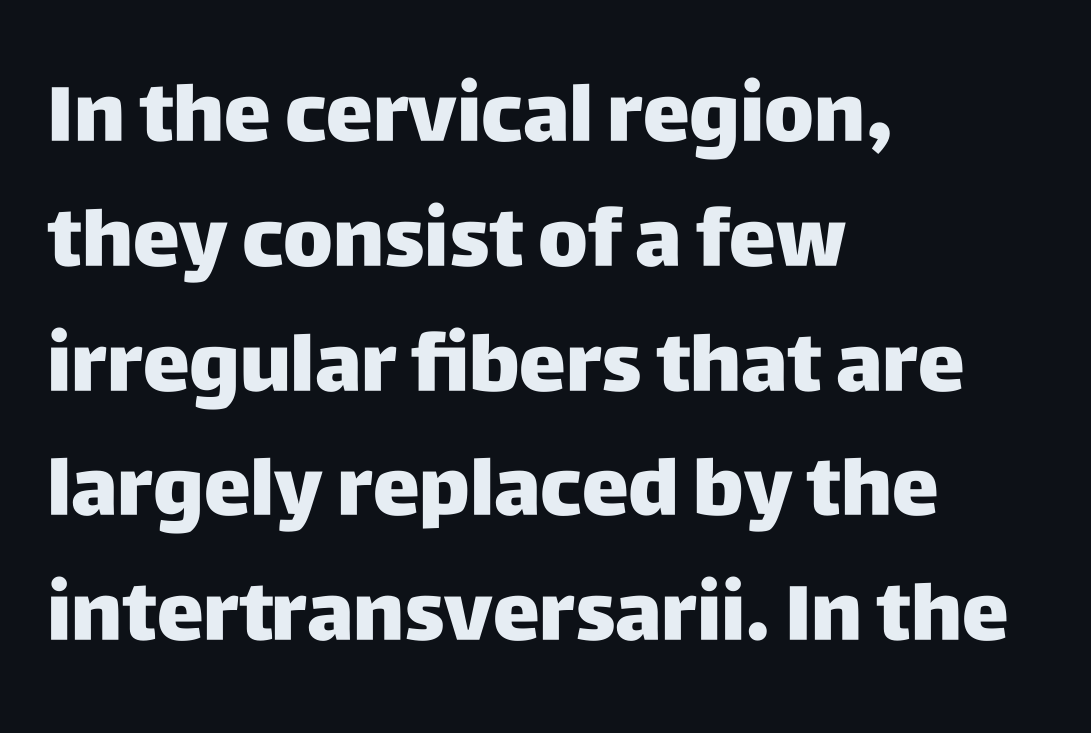
Compared with an ordinary text face, these strokes are far heavier — a full bold. This rendering leaves character spacing at its baseline value. Posture: upright roman. Short and long lines alike share a common starting point at left.
